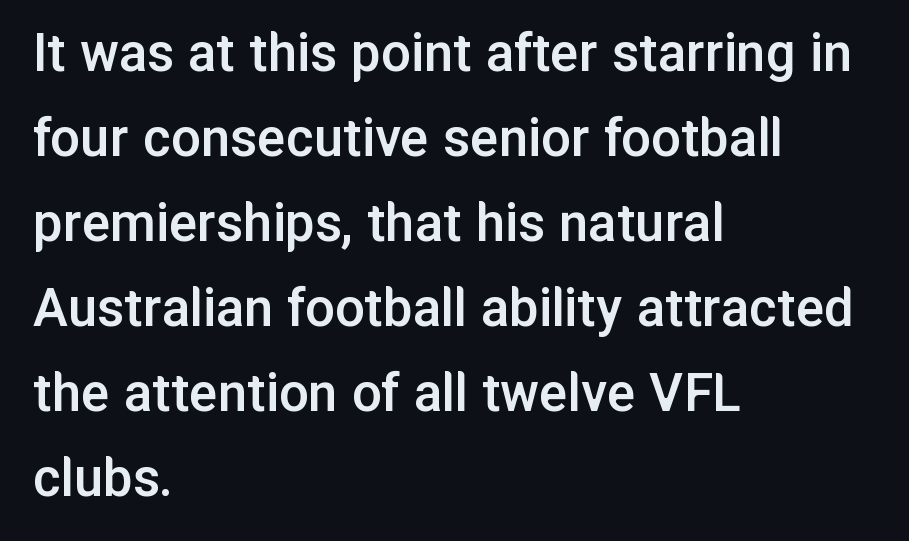
The image shows 59 px semibold sans-serif type, upright; set left-aligned, normal line spacing (1.44x), normal letter spacing, not underlined; low stroke contrast and a medium x-height.
